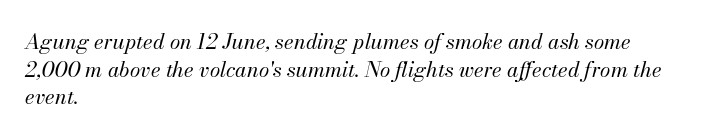
{"italic": "yes", "lean": "right", "slant_degrees": 13, "bold": "no", "underline": "no", "align": "left", "line_spacing": "normal", "line_spacing_ratio": 1.31, "letter_spacing": "normal", "letter_spacing_em": 0.0, "glyph_px": 21}
